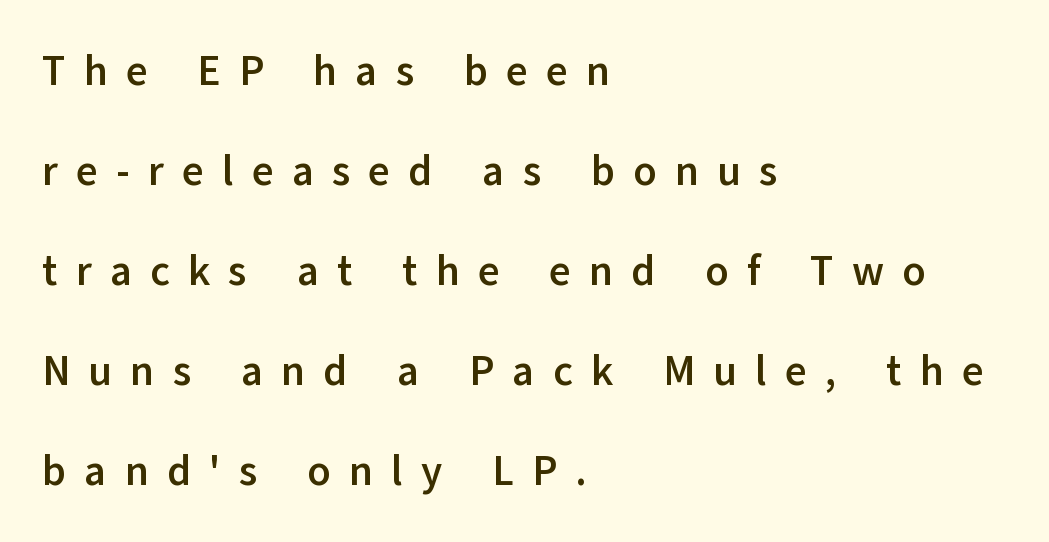
The passage is arranged the way most books set body copy — flush left. No word sits above an underline. Each new line begins a long way beneath the previous one. Short note: letters widely spaced. Each letter keeps its own natural width here, so spacing adapts to shape.
